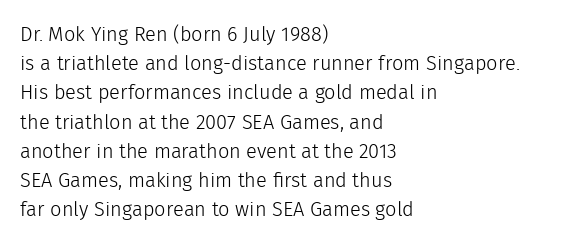
The image shows 20 px text type, upright; set left-aligned, normal line spacing (1.46x), normal letter spacing, not underlined.
